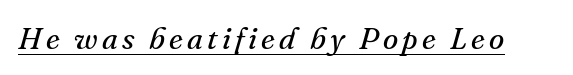
{"serif": "yes", "italic": "yes", "lean": "right", "slant_degrees": 16, "bold": "no", "weight": "regular", "width": "normal", "stroke_contrast": "medium", "x_height": "small", "monospaced": "no", "underline": "yes", "glyph_px": 31}
